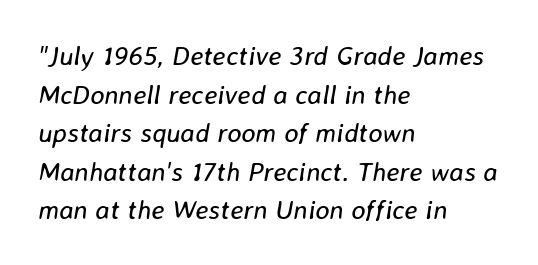
The image shows 27 px text type, italic (leaning right); set left-aligned, normal line spacing (1.43x), normal letter spacing, not underlined.
